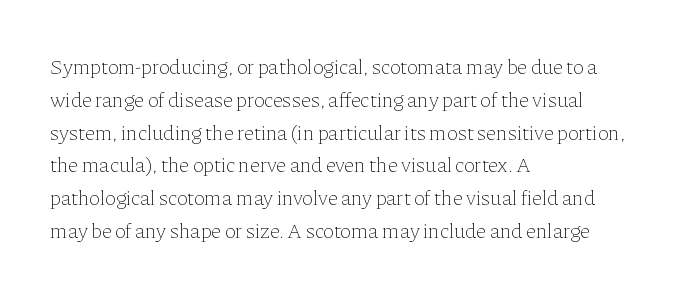
{"italic": "no", "bold": "no", "underline": "no", "align": "left", "line_spacing": "normal", "line_spacing_ratio": 1.56, "letter_spacing": "normal", "letter_spacing_em": 0.0, "glyph_px": 21}
